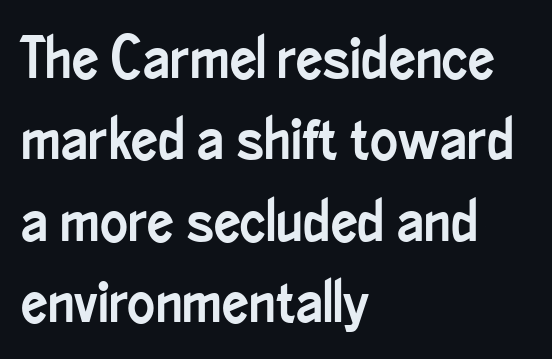
The typesetter chose a ragged-right arrangement here. Italic: no, the glyphs are upright roman. The rendering keeps characters at their native spacing. These lines are rendered in a variable-pitch font. Has an underline been added? It has not. Horizontal bands of white between lines are of average thickness.
